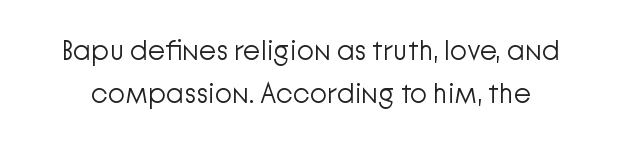
Q: Is the text bold? A: No.
Q: Is the text italic (slanted)? A: No, it is upright.
Q: Is the typeface a serif or a sans-serif typeface? A: Sans-serif.
Q: Is the text underlined? A: No.
Q: Is the spacing between letters normal or unusually wide? A: Normal.
Q: Is the spacing between lines tight, normal or loose? A: Normal.
Q: Width (condensed, normal, or wide)? A: Normal.
Q: Stroke contrast? A: Low.
Q: x-height? A: Medium.
Q: Monospaced? A: No.
